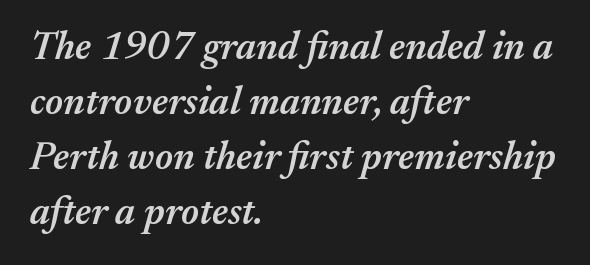
The image shows 39 px semibold type, italic (leaning right); set left-aligned, normal line spacing (1.41x), normal letter spacing, not underlined; medium stroke contrast and a medium x-height.
